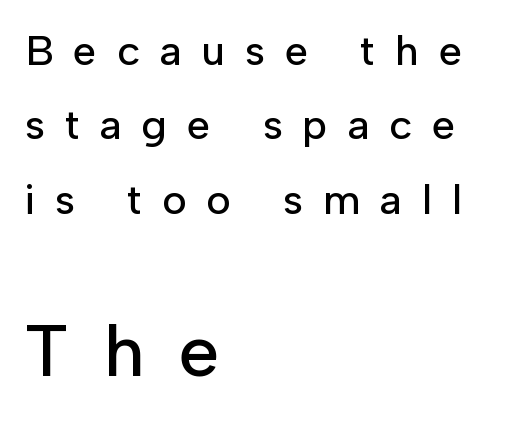
{"serif": "no", "italic": "no", "width": "normal", "stroke_contrast": "low", "x_height": "medium", "monospaced": "no", "underline": "no", "align": "left", "line_spacing_ratio": 1.77, "letter_spacing": "wide", "letter_spacing_em": 0.48, "larger_block": "second", "size_ratio": 1.74, "glyph_px": 73}
